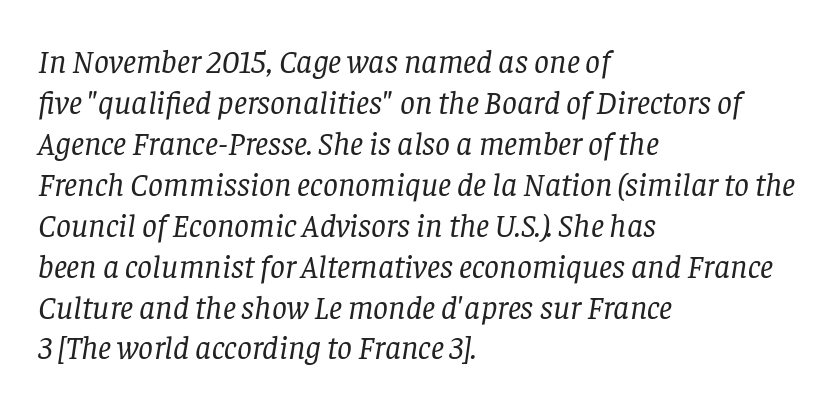
The face used here is seriffed, in the tradition of book romans. The font's italic variant was chosen for this text. The lines are quadded left. Observe the ordinary spacing: letters are neighbours, not strangers. The passage shown is typed in a proportional face where columns would drift.
